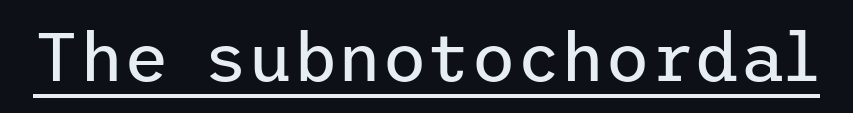
The image shows 69 px regular-weight sans-serif type, upright; set normal letter spacing, underlined; low stroke contrast and a medium x-height.
